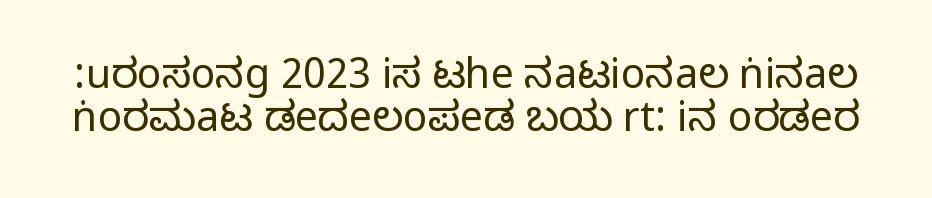
Q: Is the text italic (slanted)? A: No, it is upright.
Q: Is the typeface a serif or a sans-serif typeface? A: Sans-serif.
Q: Is the text underlined? A: No.
Q: Is the spacing between letters normal or unusually wide? A: Normal.
Q: Is the spacing between lines tight, normal or loose? A: Tight.
Q: Width (condensed, normal, or wide)? A: Condensed.
Q: Stroke contrast? A: Medium.
Q: Monospaced? A: No.
